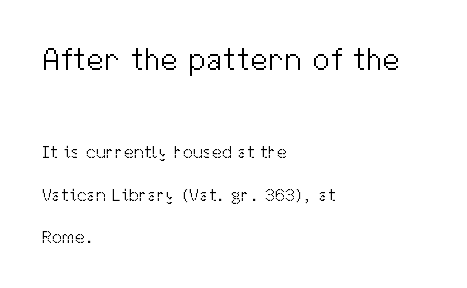
{"serif": "no", "italic": "no", "bold": "no", "weight": "light", "width": "normal", "stroke_contrast": "medium", "x_height": "medium", "monospaced": "no", "underline": "no", "align": "left", "line_spacing": "loose", "line_spacing_ratio": 2.34, "letter_spacing": "normal", "letter_spacing_em": 0.0, "larger_block": "first", "size_ratio": 1.78, "glyph_px": 32}
